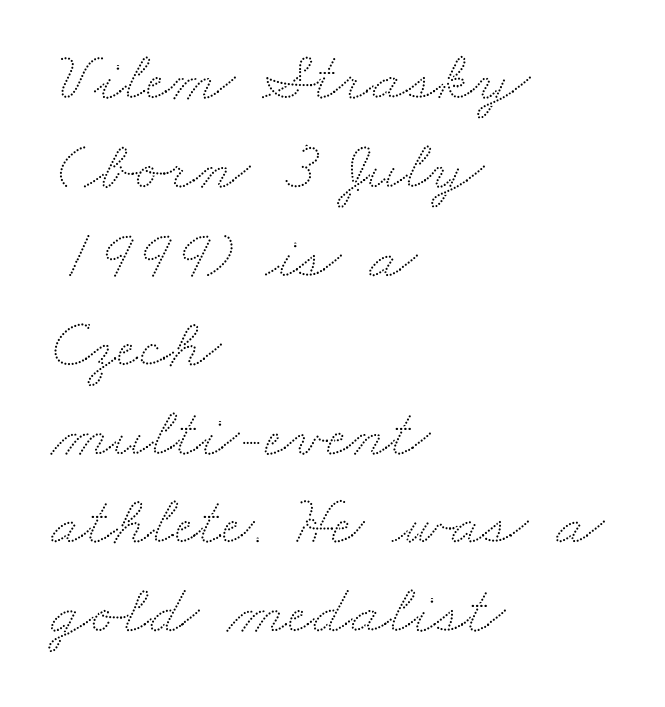
{"width": "wide", "stroke_contrast": "low", "x_height": "small", "monospaced": "no", "underline": "no", "align": "left", "line_spacing": "normal", "line_spacing_ratio": 1.27, "letter_spacing": "normal", "letter_spacing_em": 0.0, "glyph_px": 70}
